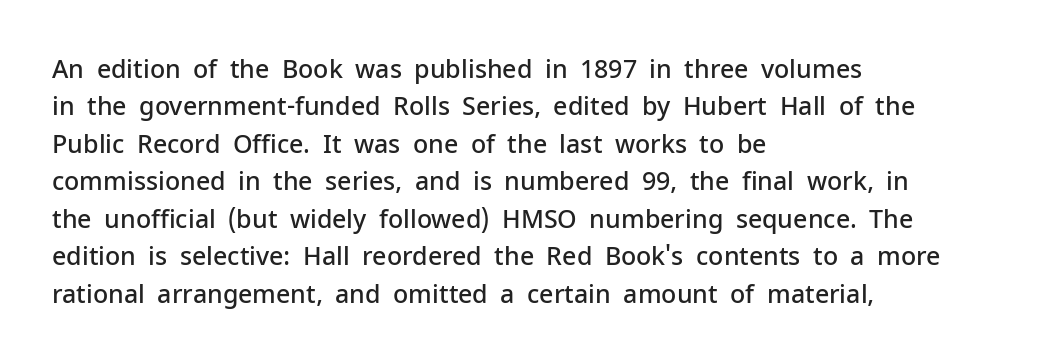
The image shows 25 px text type, upright; set left-aligned, normal line spacing (1.5x), normal letter spacing, not underlined.
